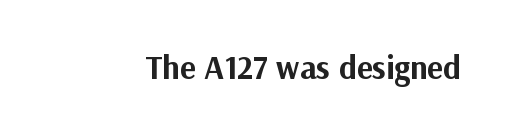
Q: Is the text bold? A: Yes.
Q: Is the text italic (slanted)? A: No, it is upright.
Q: Is the typeface a serif or a sans-serif typeface? A: Sans-serif.
Q: Is the text underlined? A: No.
Q: Is the spacing between letters normal or unusually wide? A: Normal.
Q: Width (condensed, normal, or wide)? A: Normal.
Q: Stroke contrast? A: Medium.
Q: x-height? A: Medium.
Q: Monospaced? A: No.
